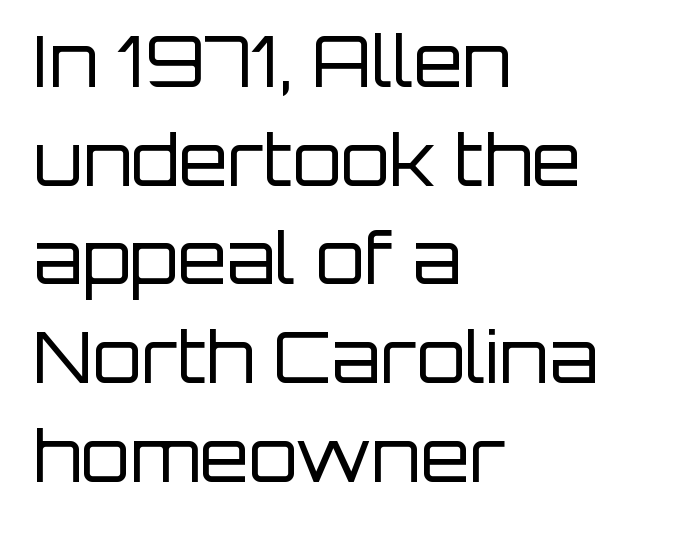
{"serif": "no", "italic": "no", "bold": "no", "weight": "regular", "width": "normal", "stroke_contrast": "low", "x_height": "large", "monospaced": "no", "underline": "no", "align": "left", "line_spacing": "normal", "line_spacing_ratio": 1.39, "letter_spacing": "normal", "letter_spacing_em": 0.0, "glyph_px": 71}
